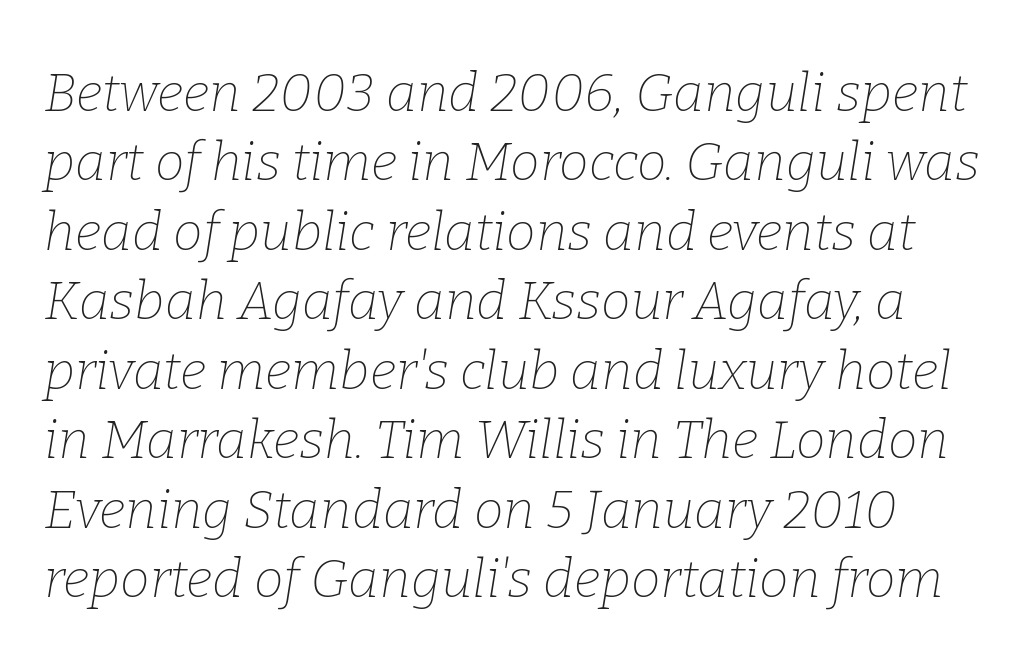
{"serif": "yes", "italic": "yes", "lean": "right", "slant_degrees": 9, "bold": "no", "weight": "thin", "width": "normal", "stroke_contrast": "low", "x_height": "medium", "monospaced": "no", "underline": "no", "line_spacing": "normal", "line_spacing_ratio": 1.31, "letter_spacing": "normal", "letter_spacing_em": 0.0, "glyph_px": 53}
